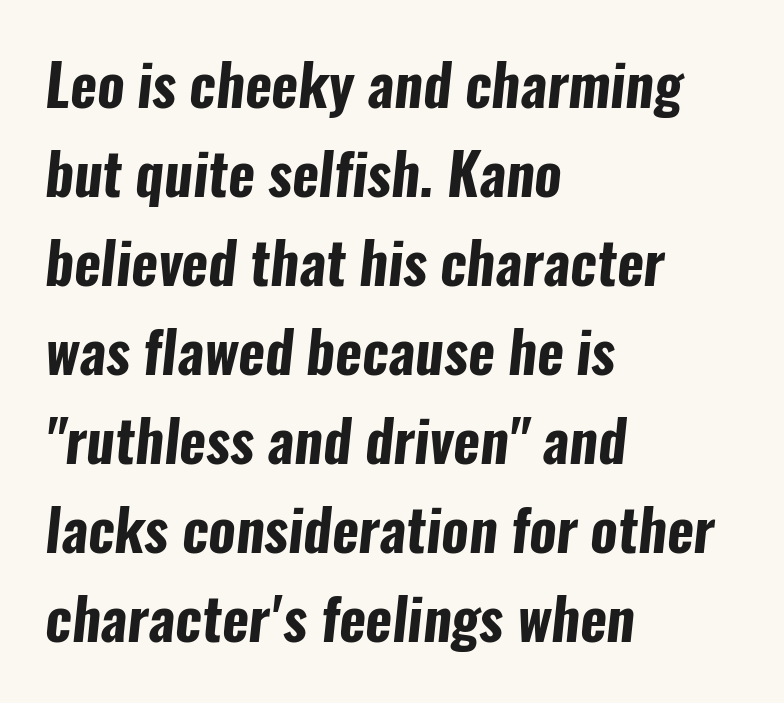
{"serif": "no", "bold": "yes", "weight": "bold", "width": "condensed", "stroke_contrast": "low", "x_height": "medium", "monospaced": "no", "underline": "no", "align": "left", "line_spacing": "normal", "line_spacing_ratio": 1.56, "letter_spacing": "normal", "letter_spacing_em": 0.0, "glyph_px": 57}
